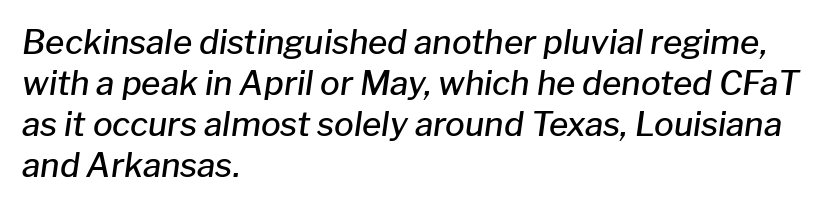
Italic: yes, the glyphs are oblique. The area under the type is left untouched. Compared with typical body copy, the letter spacing here is the same. The lines are quadded left. A typesetter would call this proportional, since set widths differ per character. The rendering uses a semibold face; strokes are thickened but not to full bold.
